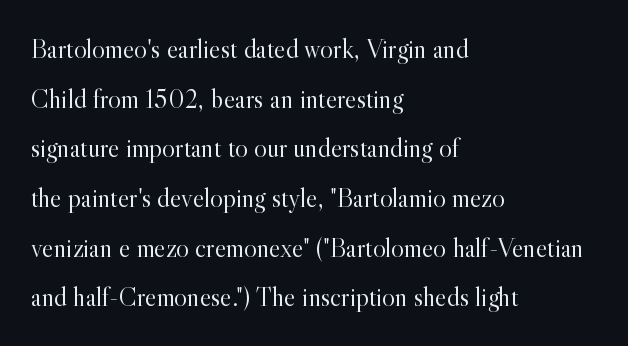
The image shows 27 px text type, upright; set left-aligned, line spacing 1.84x, normal letter spacing, not underlined.
